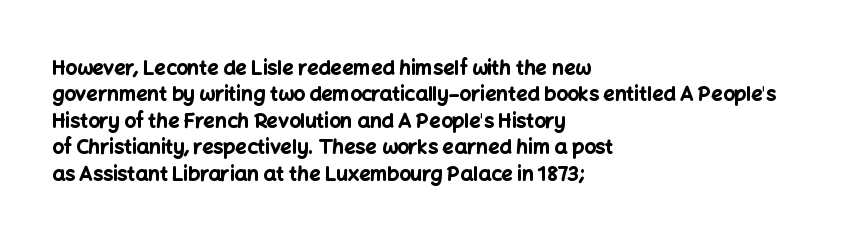
Q: Is the text bold? A: Yes.
Q: Is the text italic (slanted)? A: No, it is upright.
Q: Is the text underlined? A: No.
Q: How is the paragraph aligned? A: Left-aligned.
Q: Is the spacing between letters normal or unusually wide? A: Normal.
Q: Is the spacing between lines tight, normal or loose? A: Normal.
